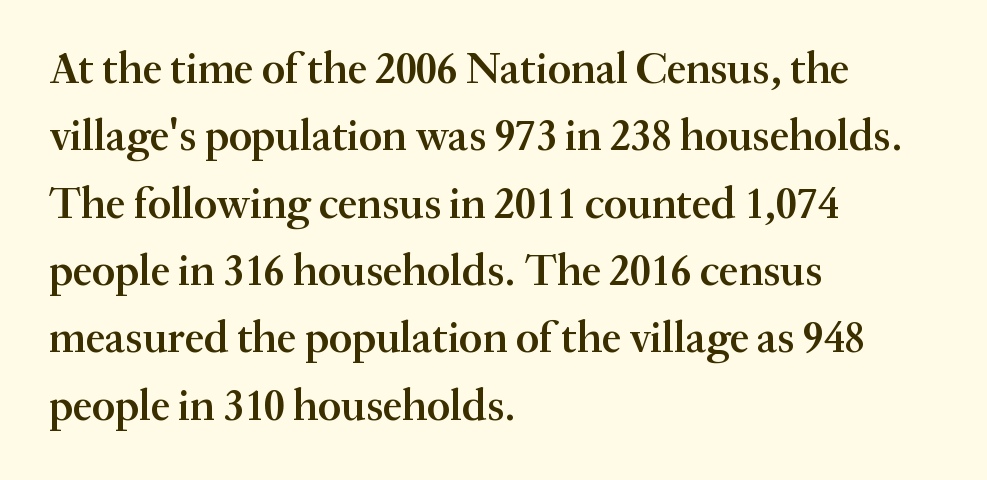
The image shows 44 px semibold serif type, upright; set left-aligned, normal line spacing (1.53x), normal letter spacing, not underlined; medium stroke contrast and a small x-height.
